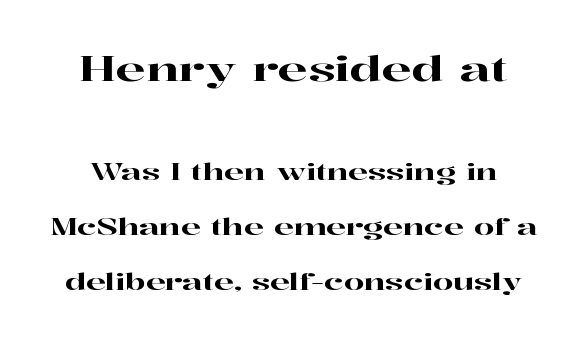
The image shows 35 px wide serif type, upright; set loose line spacing (2.38x), normal letter spacing, not underlined; the first (top) block is 1.52x larger; high stroke contrast and a medium x-height.
